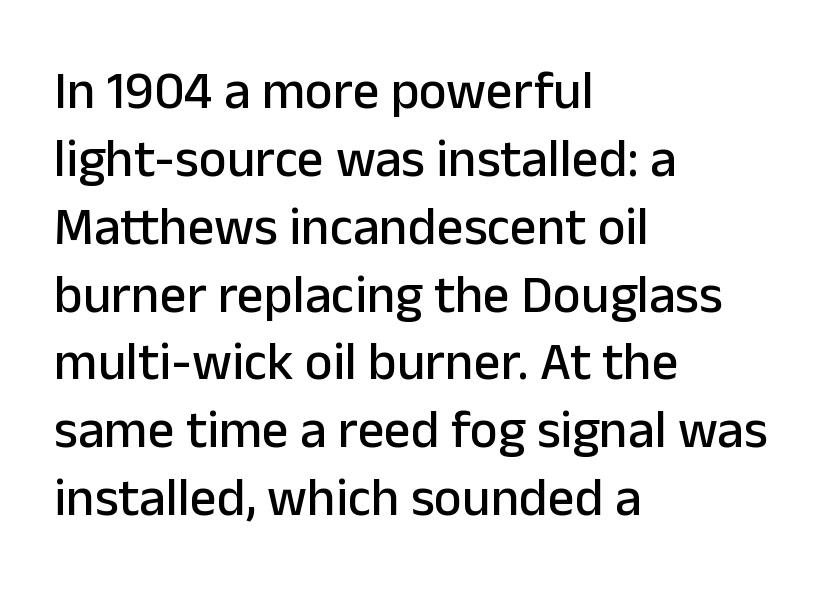
{"serif": "no", "italic": "no", "width": "normal", "stroke_contrast": "low", "x_height": "medium", "monospaced": "no", "underline": "no", "align": "left", "line_spacing": "normal", "line_spacing_ratio": 1.28, "letter_spacing": "normal", "letter_spacing_em": 0.0, "glyph_px": 53}
